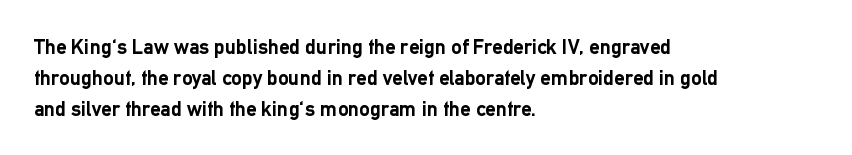
Q: Is the text bold? A: Yes.
Q: Is the text italic (slanted)? A: No, it is upright.
Q: Is the text underlined? A: No.
Q: How is the paragraph aligned? A: Left-aligned.
Q: Is the spacing between letters normal or unusually wide? A: Normal.
Q: Is the spacing between lines tight, normal or loose? A: Normal.
